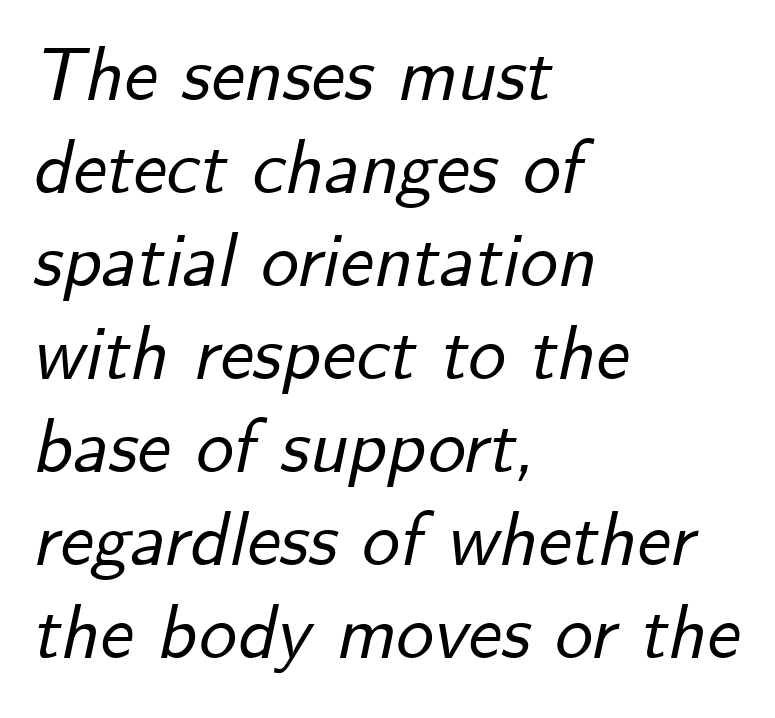
{"italic": "yes", "lean": "right", "slant_degrees": 12, "width": "normal", "stroke_contrast": "low", "x_height": "small", "monospaced": "no", "underline": "no", "align": "left", "line_spacing_ratio": 1.24, "letter_spacing": "normal", "letter_spacing_em": 0.0, "glyph_px": 75}
